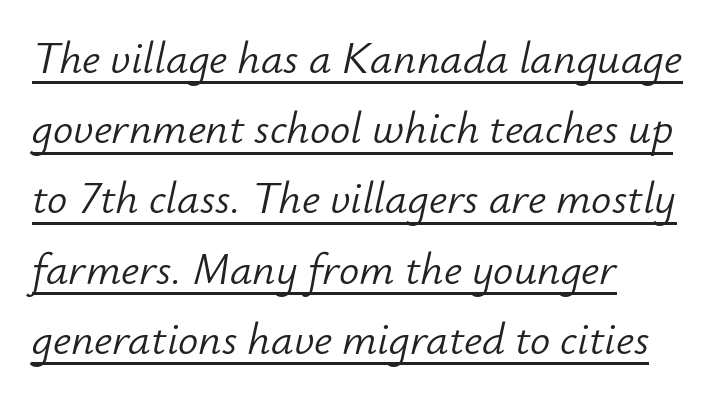
Characters are canted at an angle relative to the baseline's perpendicular. This sample is left-justified, so line endings fall wherever the words run out. The letters look calm and open, with moderate or lighter stems. Nothing unusual about the tracking: characters are spaced as the font intends. In designer terms, the underline attribute is active on this setting. Varying glyph widths throughout — classic text-font behaviour.
